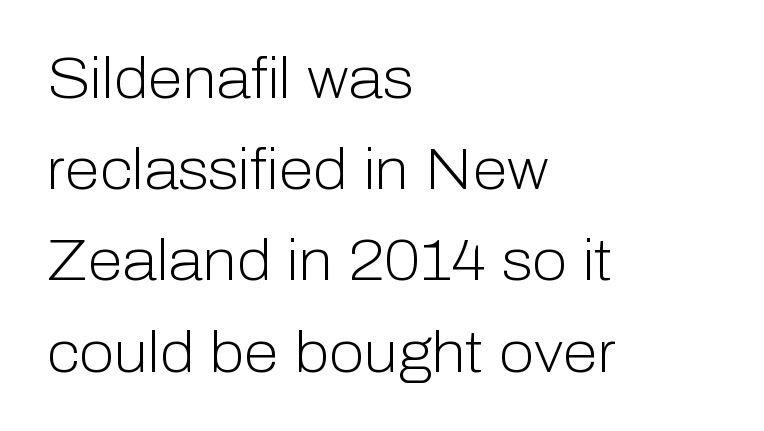
{"serif": "no", "italic": "no", "bold": "no", "weight": "light", "width": "normal", "stroke_contrast": "low", "x_height": "medium", "monospaced": "no", "underline": "no", "align": "left", "line_spacing": "normal", "line_spacing_ratio": 1.6, "letter_spacing": "normal", "letter_spacing_em": 0.0, "glyph_px": 57}
